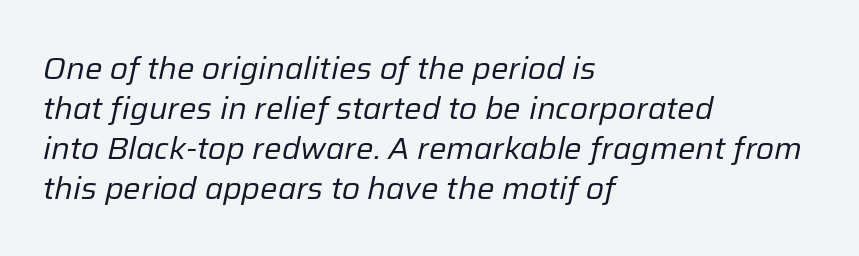
The image shows 31 px regular-weight type, italic (leaning right); set left-aligned, normal line spacing (1.29x), normal letter spacing, not underlined; low stroke contrast and a medium x-height.
